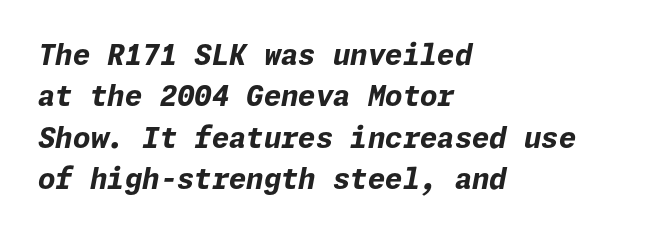
The leading is moderate, giving the passage an even texture. When letters slant like this, we call the style italic. This rendering uses left alignment, leaving the right contour irregular. The passage shown is emphatically bold. The letters sit at their default tracking, neither squeezed nor spread. The space beneath each line is pristine and unruled.
